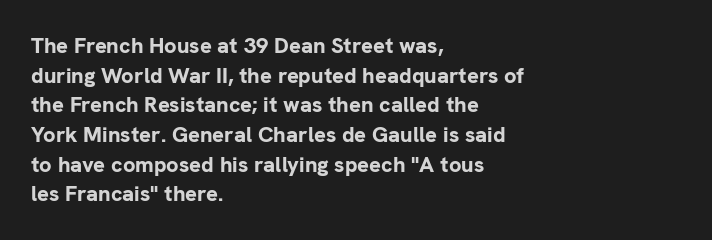
The image shows 22 px bold type, upright; set left-aligned, normal line spacing (1.35x), normal letter spacing, not underlined.
